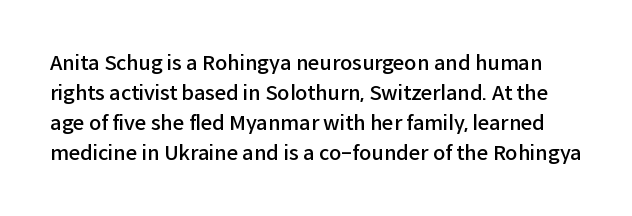
Q: Is the text bold? A: Semi-bold.
Q: Is the text italic (slanted)? A: No, it is upright.
Q: Is the text underlined? A: No.
Q: Is the spacing between letters normal or unusually wide? A: Normal.
Q: Is the spacing between lines tight, normal or loose? A: Normal.
